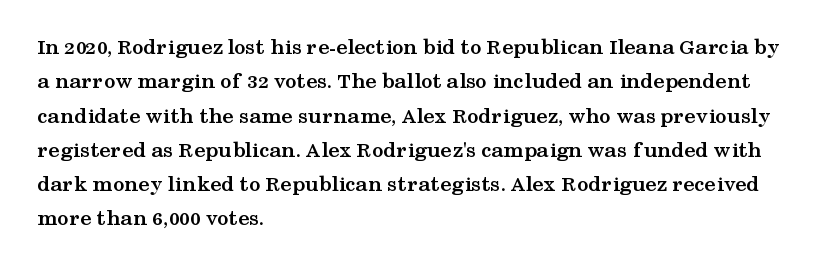
Q: Is the text bold? A: Yes.
Q: Is the text italic (slanted)? A: No, it is upright.
Q: Is the text underlined? A: No.
Q: How is the paragraph aligned? A: Left-aligned.
Q: Is the spacing between letters normal or unusually wide? A: Normal.
Q: Is the spacing between lines tight, normal or loose? A: Normal.
